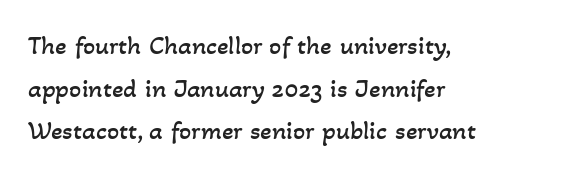
Q: Is the text bold? A: No.
Q: Is the text underlined? A: No.
Q: How is the paragraph aligned? A: Left-aligned.
Q: Is the spacing between letters normal or unusually wide? A: Normal.
Q: Is the spacing between lines tight, normal or loose? A: Normal.
